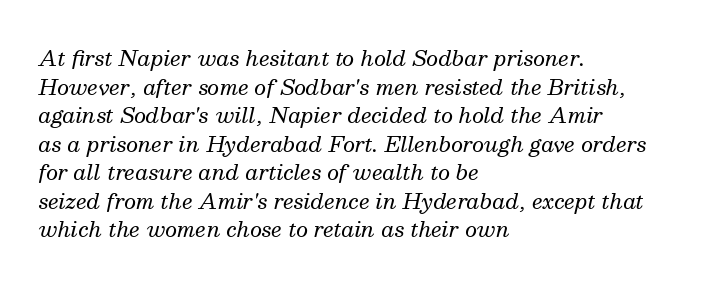
{"italic": "yes", "lean": "right", "slant_degrees": 13, "bold": "no", "underline": "no", "align": "left", "line_spacing": "normal", "line_spacing_ratio": 1.36, "letter_spacing": "normal", "letter_spacing_em": 0.0, "glyph_px": 21}
